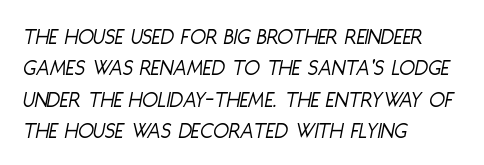
The image shows 23 px text type, italic (leaning right); set left-aligned, normal line spacing (1.36x), normal letter spacing, not underlined.
